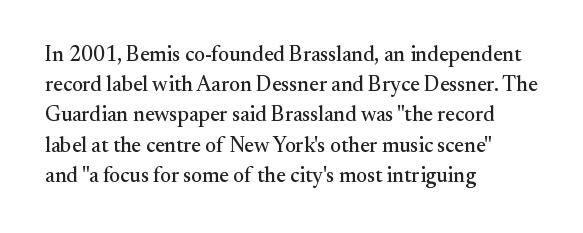
The lines sit at an ordinary, default distance from one another. In terms of posture, this sample is upright. What stands out about the letter spacing? Nothing — it is the standard amount. Leftover space on each line is placed entirely after the last word. Check the space under the baseline: it is left empty.
